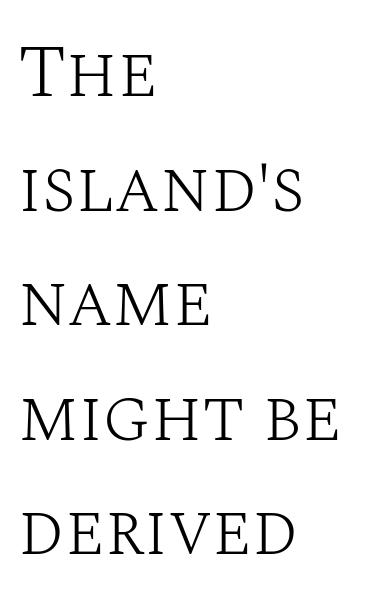
Q: Is the text bold? A: No.
Q: Is the text italic (slanted)? A: No, it is upright.
Q: Is the typeface a serif or a sans-serif typeface? A: Serif.
Q: Is the text underlined? A: No.
Q: How is the paragraph aligned? A: Left-aligned.
Q: Is the spacing between letters normal or unusually wide? A: Normal.
Q: Is the spacing between lines tight, normal or loose? A: Normal.
Q: Width (condensed, normal, or wide)? A: Normal.
Q: Stroke contrast? A: Medium.
Q: x-height? A: Large.
Q: Monospaced? A: No.
